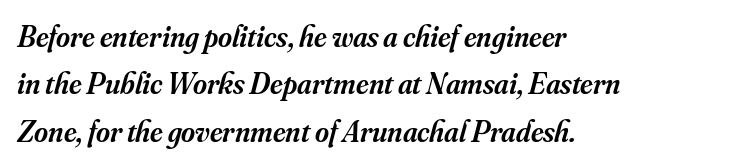
{"serif": "yes", "italic": "yes", "lean": "right", "slant_degrees": 16, "bold": "semi", "weight": "semibold", "width": "normal", "stroke_contrast": "medium", "x_height": "small", "monospaced": "no", "underline": "no", "align": "left", "line_spacing": "normal", "line_spacing_ratio": 1.58, "letter_spacing": "normal", "letter_spacing_em": 0.0, "glyph_px": 30}
